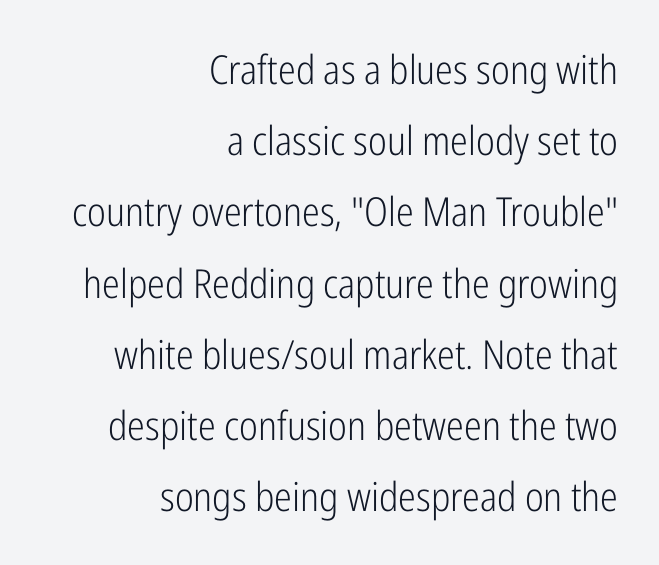
This rendering leaves character spacing at its baseline value. Here the designer chose a conventional face with non-uniform glyph widths. To sum up the face: it is a sans, with no serifs. The baseline area is clear.
